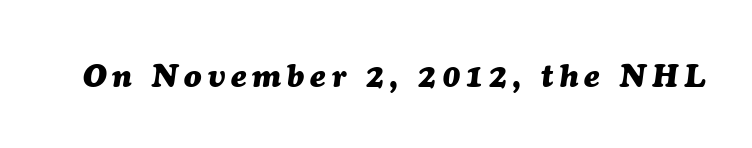
The image shows 32 px heavy type, italic (leaning right); set not underlined; medium stroke contrast and a medium x-height.
